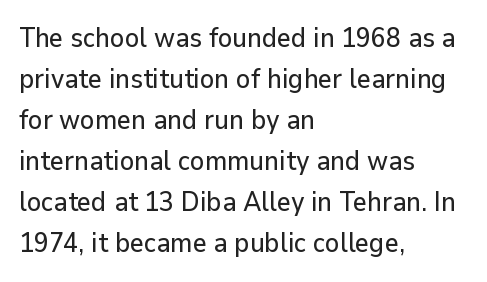
The image shows 27 px text type, upright; set left-aligned, normal line spacing (1.52x), normal letter spacing, not underlined.
